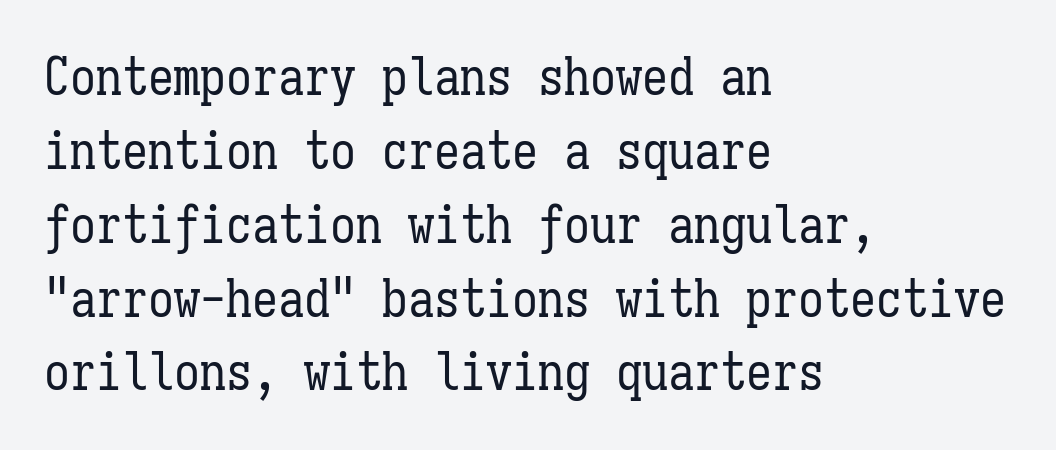
The image shows 52 px regular-weight, condensed type, upright, monospaced; set left-aligned, normal line spacing (1.42x), normal letter spacing, not underlined; low stroke contrast and a medium x-height.
